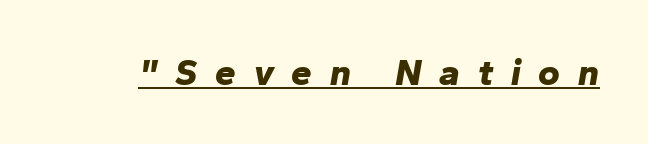
Q: Is the text bold? A: Yes.
Q: Is the text italic (slanted)? A: Yes, it leans right by about 10 degrees.
Q: Is the text underlined? A: Yes.
Q: Is the spacing between letters normal or unusually wide? A: Unusually wide.
Q: Width (condensed, normal, or wide)? A: Normal.
Q: Stroke contrast? A: Low.
Q: x-height? A: Medium.
Q: Monospaced? A: No.
